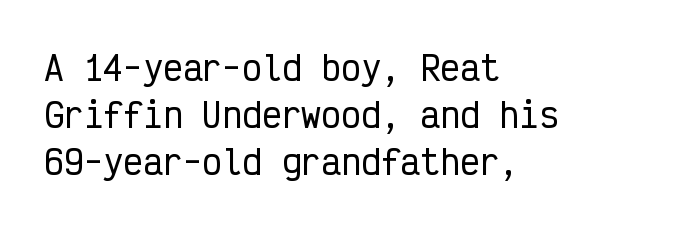
Q: Is the text italic (slanted)? A: No, it is upright.
Q: Is the typeface a serif or a sans-serif typeface? A: Sans-serif.
Q: Is the text underlined? A: No.
Q: How is the paragraph aligned? A: Left-aligned.
Q: Is the spacing between letters normal or unusually wide? A: Normal.
Q: Is the spacing between lines tight, normal or loose? A: Normal.
Q: Width (condensed, normal, or wide)? A: Condensed.
Q: Stroke contrast? A: Low.
Q: x-height? A: Medium.
Q: Monospaced? A: Yes.
